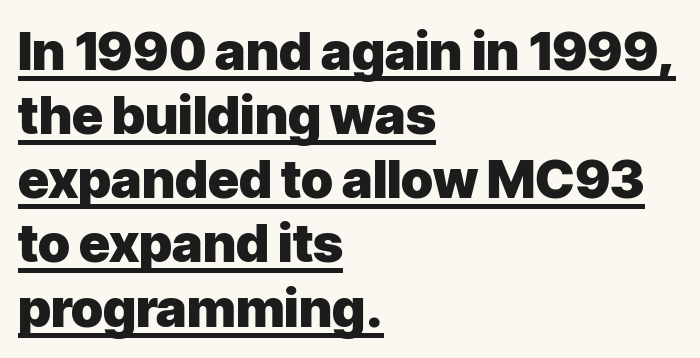
Q: Is the text bold? A: Yes.
Q: Is the text italic (slanted)? A: No, it is upright.
Q: Is the typeface a serif or a sans-serif typeface? A: Sans-serif.
Q: Is the text underlined? A: Yes.
Q: How is the paragraph aligned? A: Left-aligned.
Q: Is the spacing between letters normal or unusually wide? A: Normal.
Q: Width (condensed, normal, or wide)? A: Normal.
Q: Stroke contrast? A: Low.
Q: x-height? A: Medium.
Q: Monospaced? A: No.
